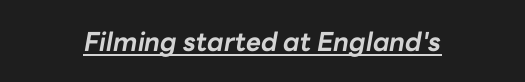
{"italic": "yes", "lean": "right", "slant_degrees": 10, "bold": "yes", "underline": "yes", "align": "center", "letter_spacing": "normal", "letter_spacing_em": 0.0, "glyph_px": 26}
